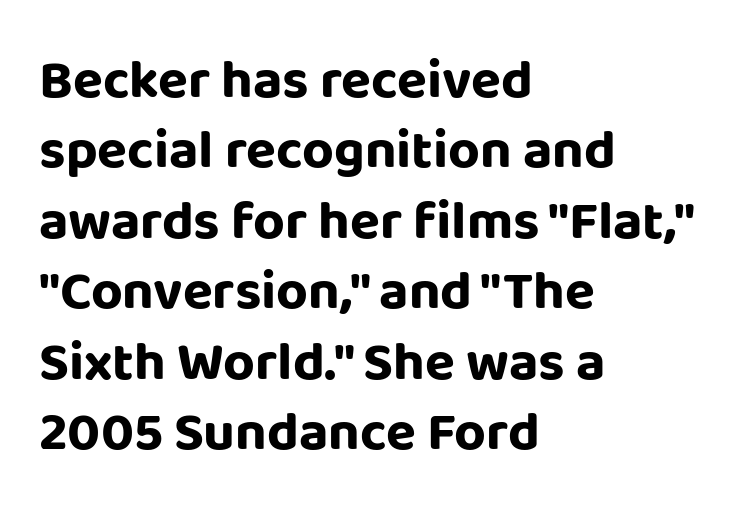
Q: Is the text bold? A: Yes.
Q: Is the text italic (slanted)? A: No, it is upright.
Q: Is the typeface a serif or a sans-serif typeface? A: Sans-serif.
Q: Is the text underlined? A: No.
Q: How is the paragraph aligned? A: Left-aligned.
Q: Is the spacing between letters normal or unusually wide? A: Normal.
Q: Is the spacing between lines tight, normal or loose? A: Normal.
Q: Width (condensed, normal, or wide)? A: Normal.
Q: Stroke contrast? A: Low.
Q: x-height? A: Large.
Q: Monospaced? A: No.
